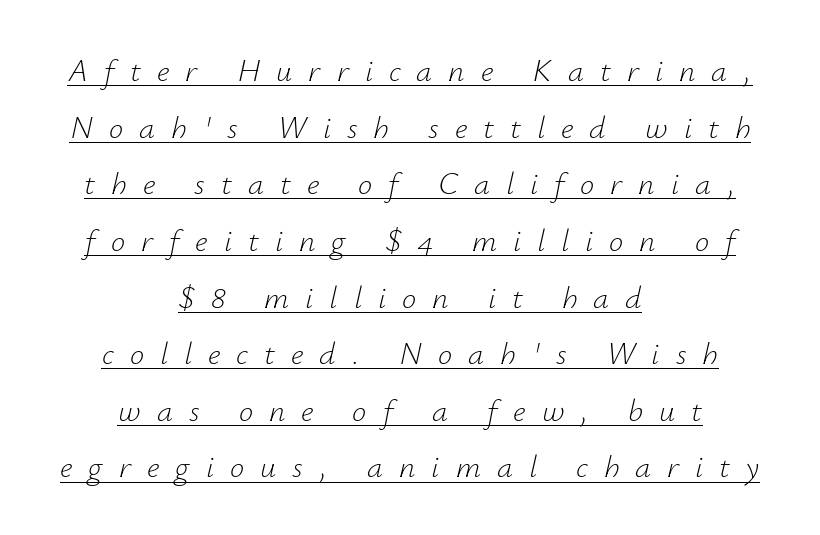
Q: Is the text bold? A: No.
Q: Is the text italic (slanted)? A: Yes, it leans right by about 12 degrees.
Q: Is the text underlined? A: Yes.
Q: How is the paragraph aligned? A: Centered.
Q: Is the spacing between letters normal or unusually wide? A: Unusually wide.
Q: Width (condensed, normal, or wide)? A: Normal.
Q: Stroke contrast? A: Low.
Q: x-height? A: Small.
Q: Monospaced? A: No.
